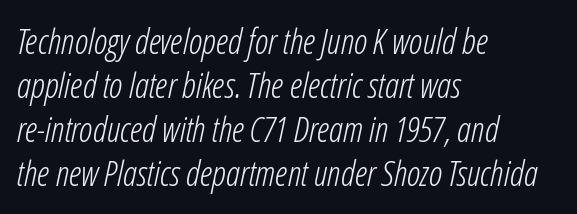
Spacing verdict: proportional, widths tailored to each character. The rendering applies a slant to the glyphs. The face looks like a standard text weight, possibly lighter. No word sits above an underline.
